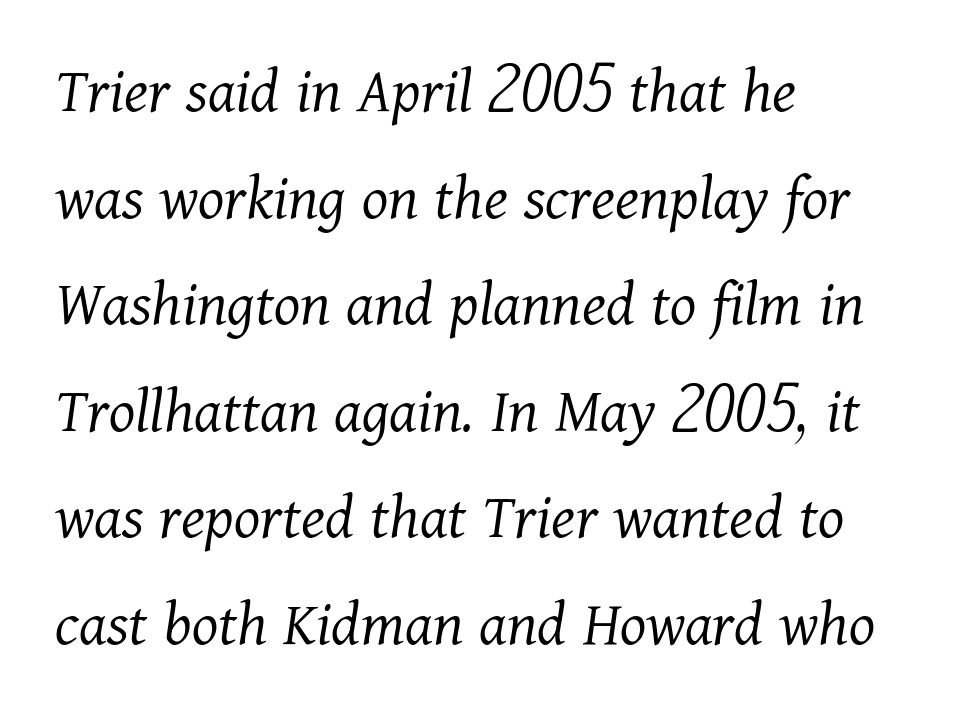
Q: Is the text bold? A: No.
Q: Is the text italic (slanted)? A: Yes, it leans right by about 11 degrees.
Q: Is the typeface a serif or a sans-serif typeface? A: Serif.
Q: Is the text underlined? A: No.
Q: How is the paragraph aligned? A: Left-aligned.
Q: Is the spacing between letters normal or unusually wide? A: Normal.
Q: Is the spacing between lines tight, normal or loose? A: Normal.
Q: Width (condensed, normal, or wide)? A: Normal.
Q: Stroke contrast? A: Medium.
Q: x-height? A: Medium.
Q: Monospaced? A: No.
